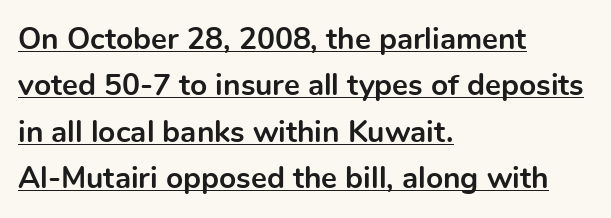
{"serif": "no", "italic": "no", "bold": "yes", "weight": "bold", "width": "normal", "x_height": "medium", "monospaced": "no", "underline": "yes", "align": "left", "line_spacing": "normal", "line_spacing_ratio": 1.55, "letter_spacing": "normal", "letter_spacing_em": 0.0, "glyph_px": 30}
